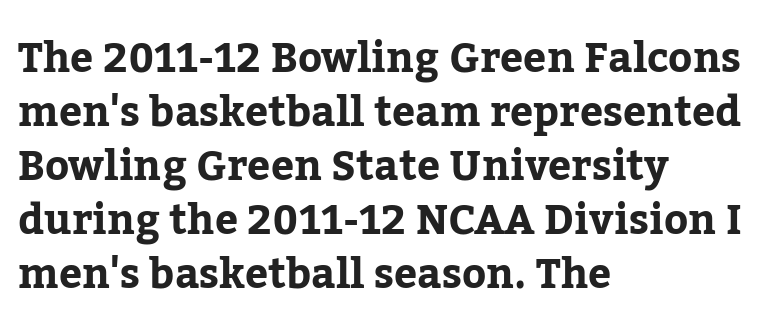
Rows of type keep a routine distance in the vertical direction. The rendering uses natural spacing where letterforms have individual widths. Designer's note — italics off, roman on. Serifs: yes, visible at the terminals of the letterforms.
